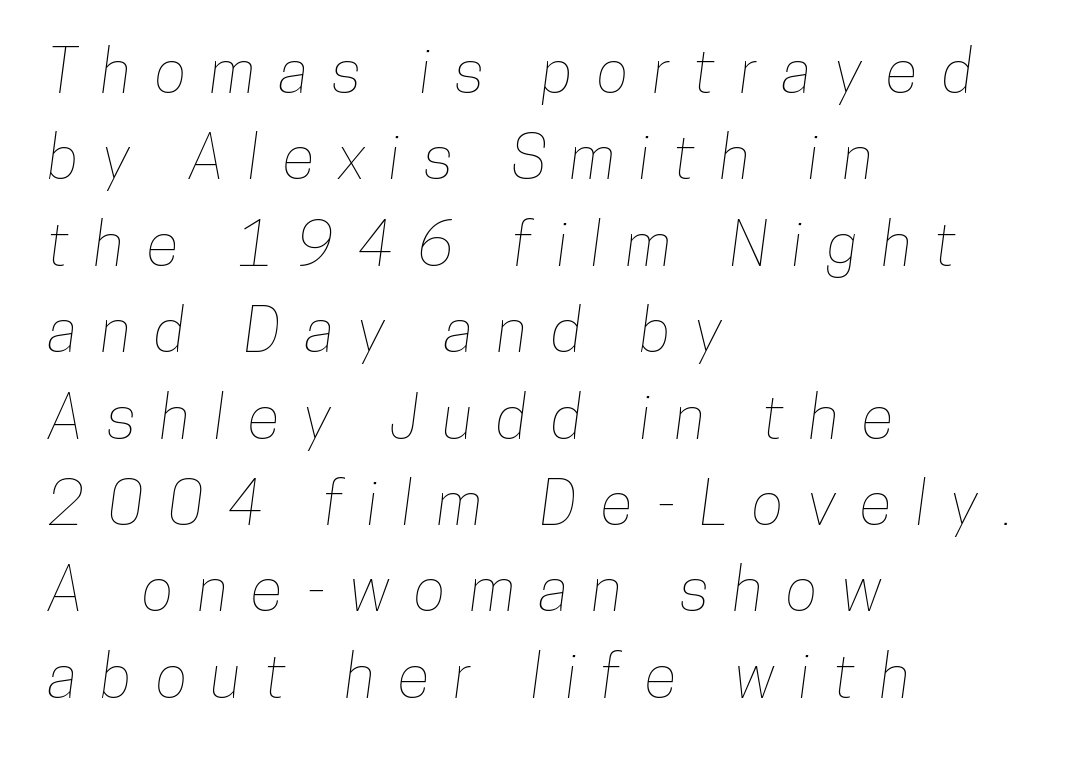
Q: Is the text underlined? A: No.
Q: How is the paragraph aligned? A: Left-aligned.
Q: Is the spacing between letters normal or unusually wide? A: Unusually wide.
Q: Is the spacing between lines tight, normal or loose? A: Normal.
Q: Width (condensed, normal, or wide)? A: Condensed.
Q: Stroke contrast? A: Low.
Q: x-height? A: Medium.
Q: Monospaced? A: No.
